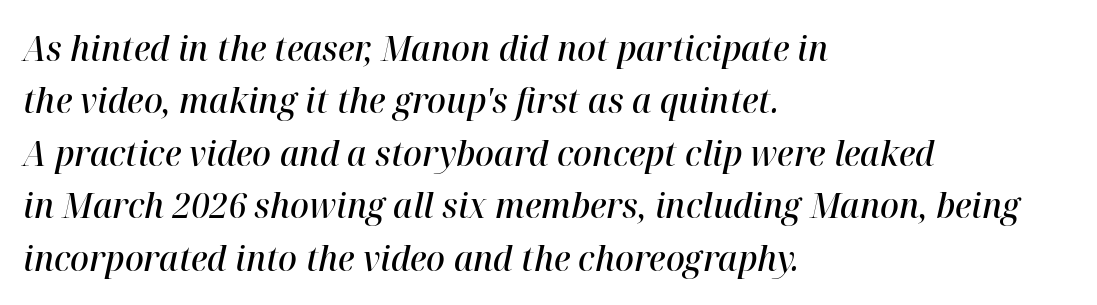
Strokes here are thickened, but only to semibold level. The passage is arranged the way most books set body copy — flush left. Looks like regular typesetting: each glyph gets only the width it needs. This rendering leaves character spacing at its baseline value. Clear beneath every line of the passage. Leading: standard.
